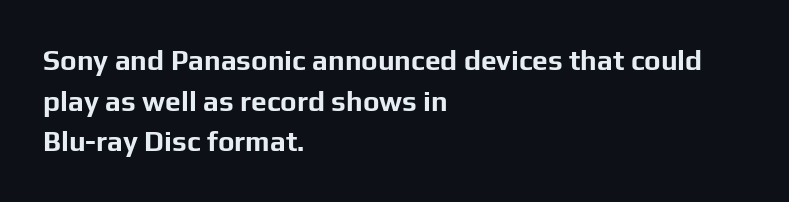
These lines are composed in type without serifs. Between one letter and the next there's only the usual sliver of space. A typesetter would call this proportional, since set widths differ per character. Regular leading. The strip under each line holds only bare page.
